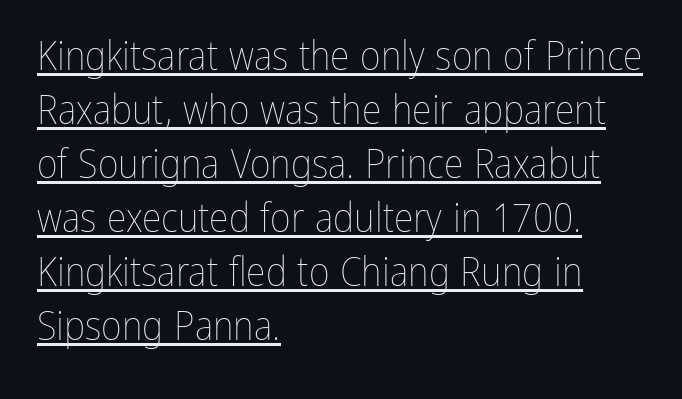
The image shows 40 px thin, condensed type, upright; set left-aligned, normal line spacing (1.35x), normal letter spacing, underlined; low stroke contrast and a medium x-height.
